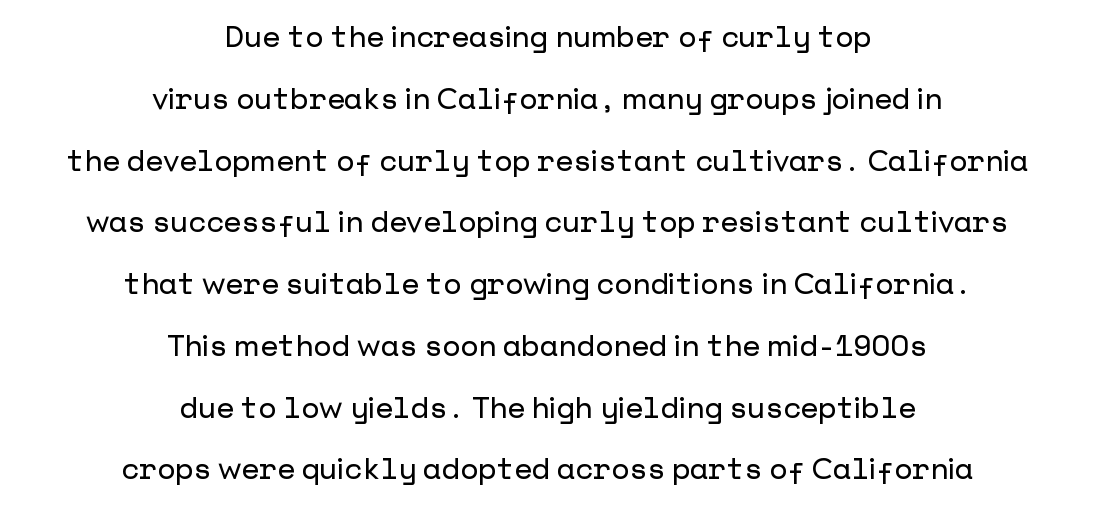
If you drew a line through each stem, it would be perfectly vertical. Does extra space separate the letters? No, they use regular spacing. You could fit nearly another row in the gap between these rows. Only glyphs here, with clear space below each row.
